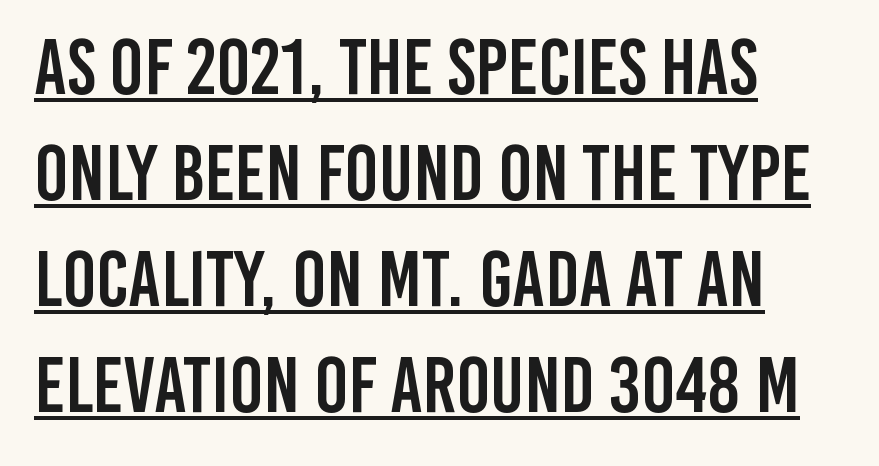
{"serif": "no", "italic": "no", "width": "condensed", "stroke_contrast": "low", "x_height": "large", "monospaced": "no", "underline": "yes", "align": "left", "line_spacing": "normal", "line_spacing_ratio": 1.34, "letter_spacing": "normal", "letter_spacing_em": 0.0, "glyph_px": 79}
